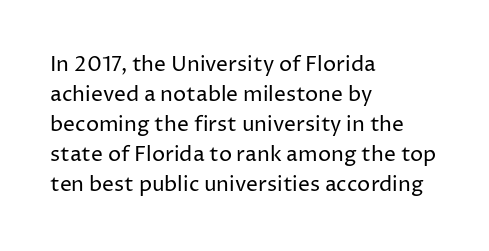
Compared with typical body copy, the letter spacing here is the same. The text block is weighted toward the left margin, trailing off unevenly rightward. The foot of each line stays bare and open. Evenly set lines give the paragraph a standard silhouette. Stroke thickness stays within the range of a standard reading face or lighter.
